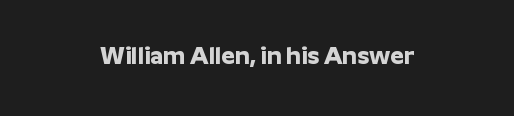
The rendering positions every line midway between the sides. The words here are not underlined. The face used here is rendered with its standard letterfit. Look at the stroke-to-counter ratio: heavy, a bold. Tall strokes in this sample are plumb rather than angled.
